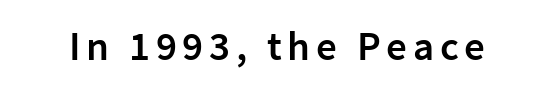
Look at the stroke-to-counter ratio: somewhat heavy, a semibold. The lettering stays uniformly vertical, giving the passage a roman look. To sum up the face: it is a sans, with no serifs. Anything drawn beneath the words? Only blank space. The rendering uses natural spacing where letterforms have individual widths.
